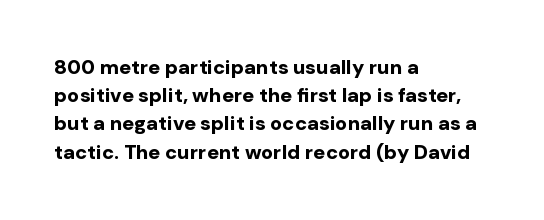
Upright lettering throughout. Each line starts at the same left margin while the right side varies. The passage shown has conventional tracking throughout. The glyphs have the mass of a bold cut. Summary of vertical rhythm: regular, with standard interline spacing. Words float on clear page, feet unadorned.
